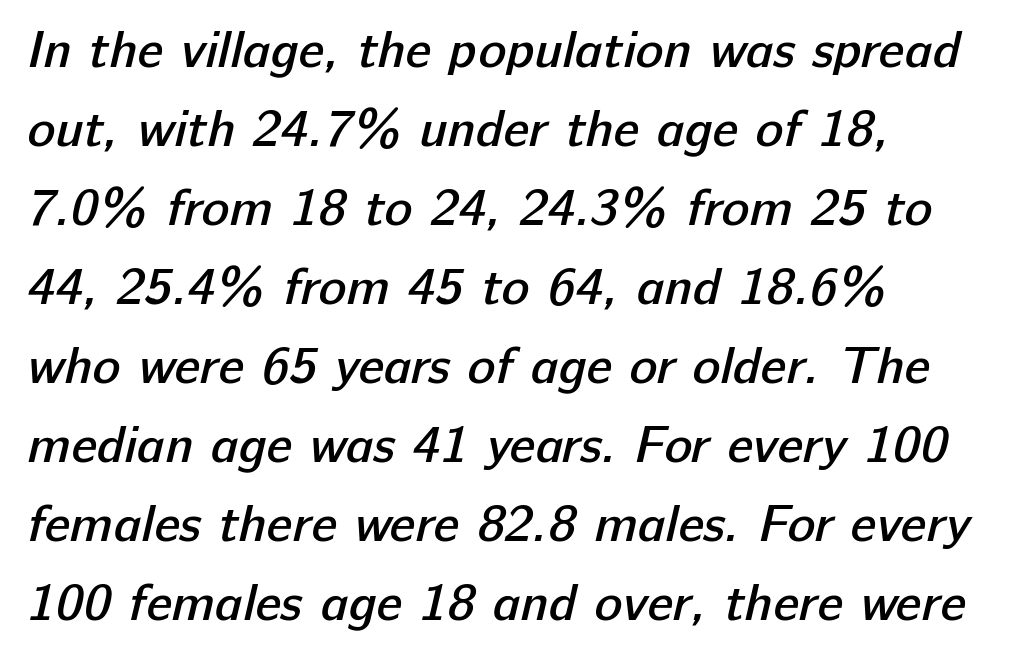
Q: Is the text bold? A: Semi-bold.
Q: Is the typeface a serif or a sans-serif typeface? A: Sans-serif.
Q: Is the text underlined? A: No.
Q: How is the paragraph aligned? A: Left-aligned.
Q: Is the spacing between letters normal or unusually wide? A: Normal.
Q: Is the spacing between lines tight, normal or loose? A: Normal.
Q: Width (condensed, normal, or wide)? A: Normal.
Q: Stroke contrast? A: Low.
Q: x-height? A: Medium.
Q: Monospaced? A: No.
